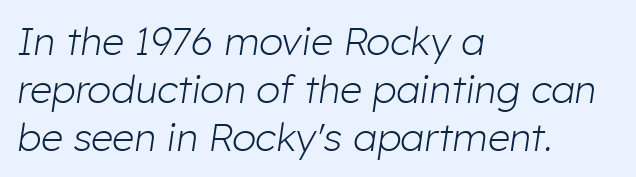
The image shows 39 px light type, italic (leaning right); set left-aligned, line spacing 1.23x, normal letter spacing, not underlined; low stroke contrast and a medium x-height.
